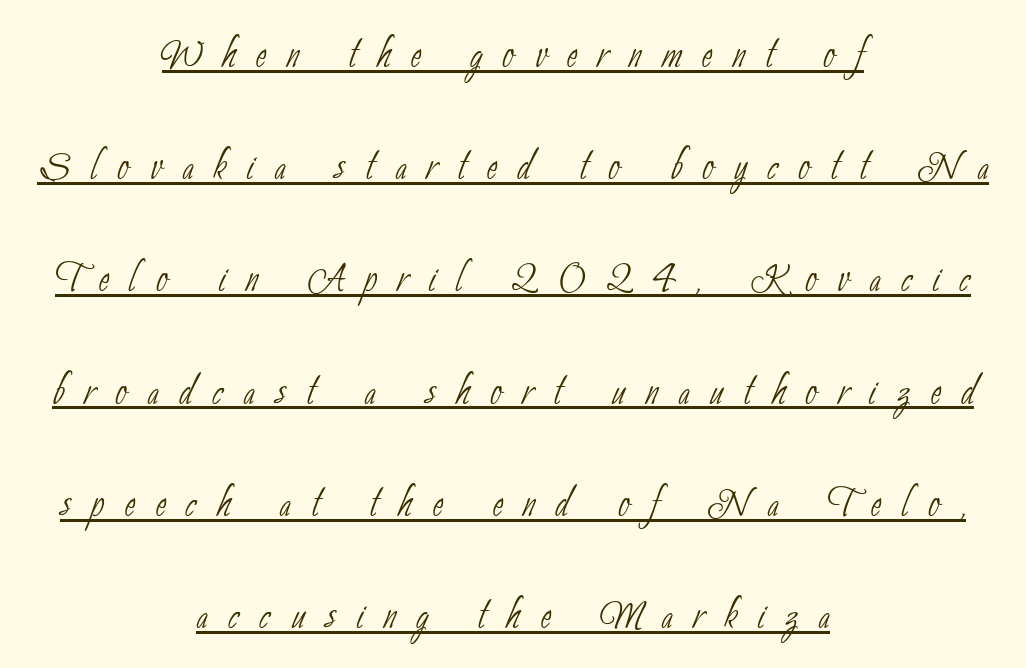
The image shows 51 px thin, condensed sans-serif type; set centered, loose line spacing (2.2x), unusually wide letter spacing (+0.4 em), underlined; low stroke contrast and a small x-height.
